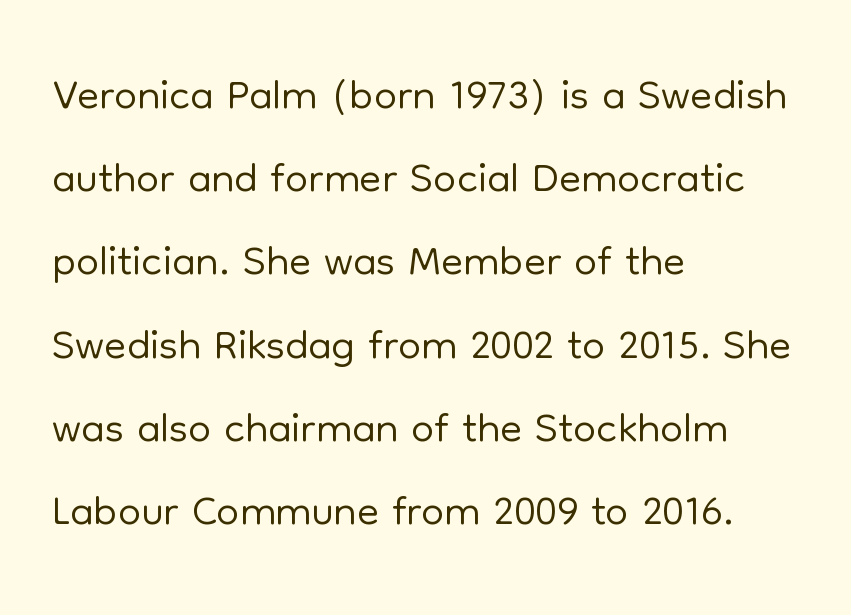
The image shows 65 px light sans-serif type, upright; set left-aligned, normal line spacing (1.28x), normal letter spacing, not underlined; low stroke contrast and a medium x-height.
